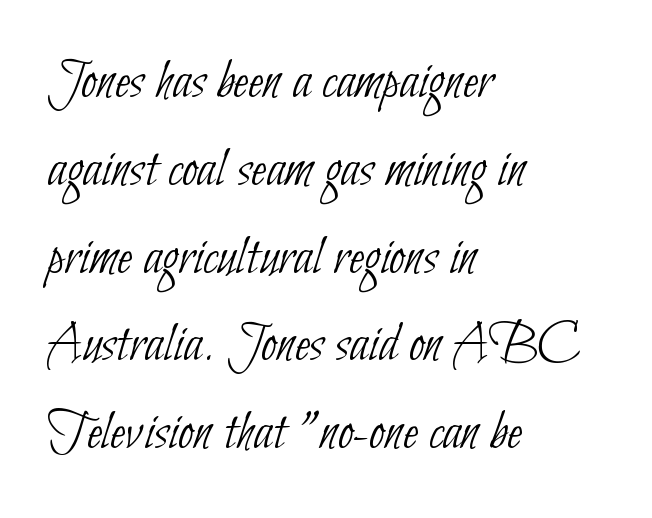
Q: Is the text bold? A: No.
Q: Is the typeface a serif or a sans-serif typeface? A: Sans-serif.
Q: Is the text underlined? A: No.
Q: How is the paragraph aligned? A: Left-aligned.
Q: Is the spacing between letters normal or unusually wide? A: Normal.
Q: Is the spacing between lines tight, normal or loose? A: Normal.
Q: Width (condensed, normal, or wide)? A: Condensed.
Q: Stroke contrast? A: Low.
Q: x-height? A: Small.
Q: Monospaced? A: No.
